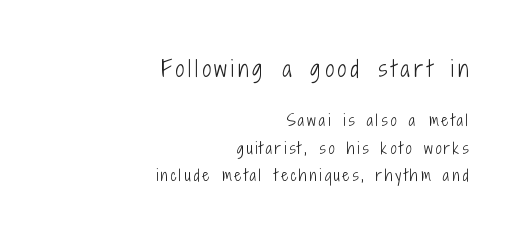
Any mark beneath the type? The region is blank. Heaviness? Minimal to ordinary, like unemphasized prose. The typography opts for an upright posture over an oblique one. Layout note: lines flush right. Bigger letters appear in the top chunk; the bottom chunk is reduced.
